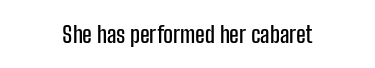
The image shows 23 px text type, upright; set centered, normal letter spacing, not underlined.
